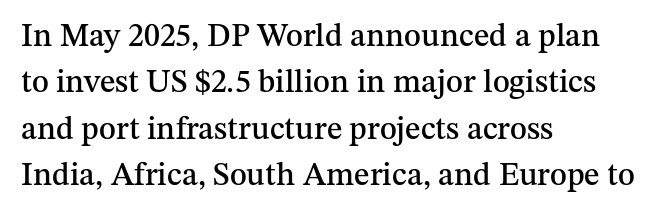
The image shows 32 px serif type, upright; set left-aligned, normal line spacing (1.45x), normal letter spacing, not underlined; medium stroke contrast and a medium x-height.
